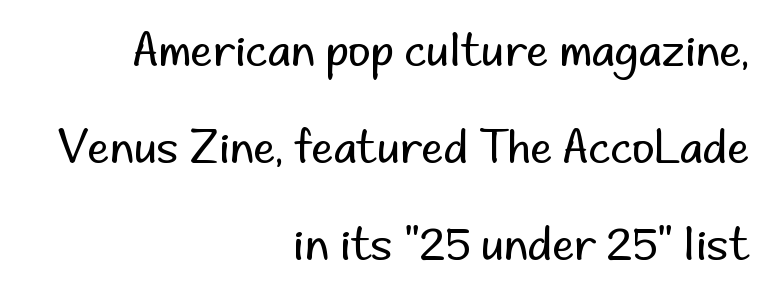
Any mark beneath the type? The region is blank. Observe the ordinary spacing: letters are neighbours, not strangers. The text was rendered using a sans face with plain stroke endings. The strokes carry an ordinary text weight at most.
